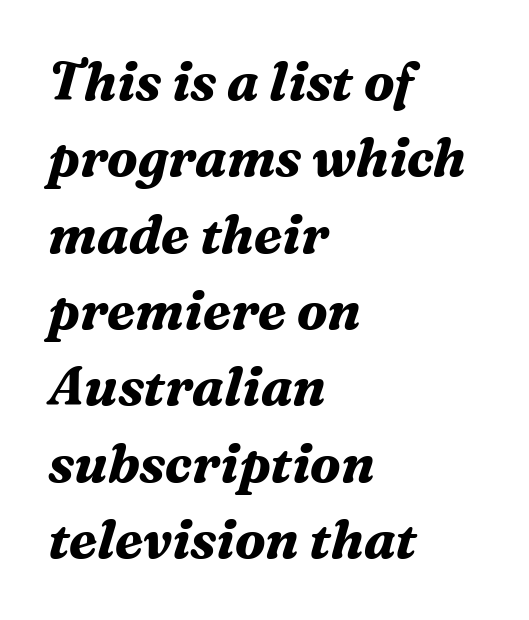
Designer's note — italics engaged. These lines carry a lot of weight — the face is fully bold. Type without underlining. In CSS terms this would be text-align: left. The designer went with a serif here, giving each stem small feet. The passage shown is typed in a proportional face where columns would drift.
